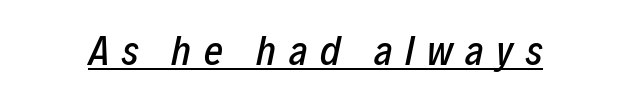
The image shows 41 px condensed type, italic (leaning right); set unusually wide letter spacing (+0.31 em), underlined; low stroke contrast and a medium x-height.
